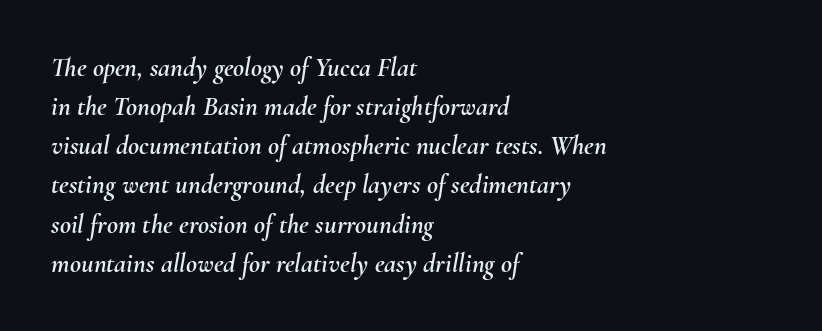
Q: Is the text italic (slanted)? A: Yes, it leans right by about 10 degrees.
Q: Is the text underlined? A: No.
Q: How is the paragraph aligned? A: Left-aligned.
Q: Is the spacing between letters normal or unusually wide? A: Normal.
Q: Is the spacing between lines tight, normal or loose? A: Normal.
